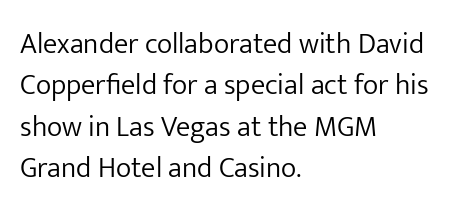
Q: Is the text bold? A: No.
Q: Is the text italic (slanted)? A: No, it is upright.
Q: Is the typeface a serif or a sans-serif typeface? A: Sans-serif.
Q: Is the text underlined? A: No.
Q: How is the paragraph aligned? A: Left-aligned.
Q: Is the spacing between letters normal or unusually wide? A: Normal.
Q: Is the spacing between lines tight, normal or loose? A: Normal.
Q: Width (condensed, normal, or wide)? A: Normal.
Q: Stroke contrast? A: Low.
Q: x-height? A: Medium.
Q: Monospaced? A: No.
